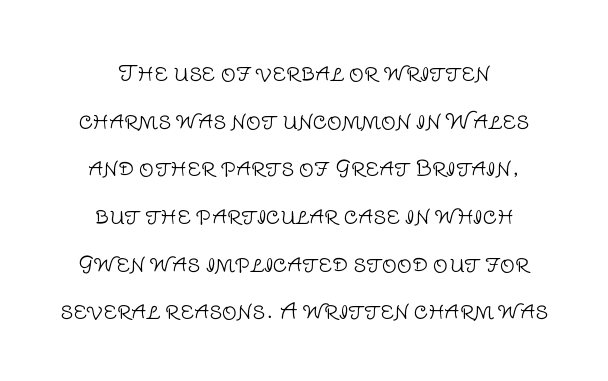
The paragraph shown floats in the horizontal middle. Just letters on the line, the space beneath them empty. How would I describe the line gaps? Wide and relaxed. Spacing between characters is what you'd get straight out of the box. The typeface has the unassuming heft of standard copy or less.
